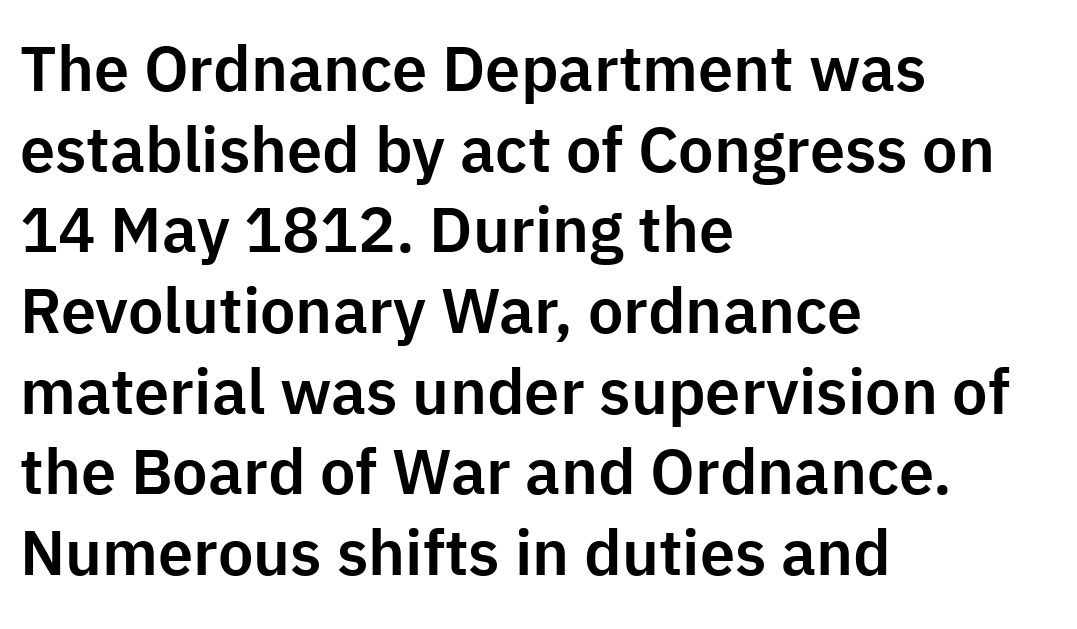
{"serif": "no", "italic": "no", "width": "normal", "stroke_contrast": "low", "x_height": "medium", "monospaced": "no", "underline": "no", "align": "left", "line_spacing": "normal", "line_spacing_ratio": 1.28, "letter_spacing": "normal", "letter_spacing_em": 0.0, "glyph_px": 63}
